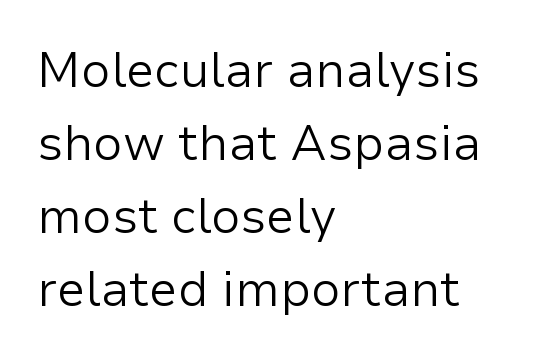
The typeface has the unassuming heft of standard copy or less. No italicization has been applied; the sample stays upright. Line beginnings align vertically; line endings do not. Between one letter and the next there's only the usual sliver of space. Each new line begins a customary step beneath the previous one. The typeface chosen for these lines omits serifs.
